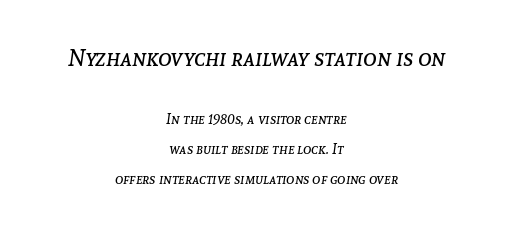
{"italic": "yes", "lean": "right", "slant_degrees": 8, "bold": "no", "underline": "no", "align": "center", "line_spacing": "loose", "line_spacing_ratio": 2.13, "letter_spacing": "normal", "letter_spacing_em": 0.0, "larger_block": "first", "size_ratio": 1.64, "glyph_px": 23}
